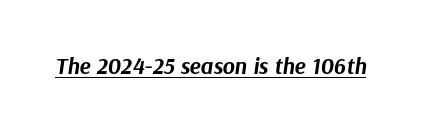
The image shows 23 px bold type, italic (leaning right); set normal letter spacing, underlined.
